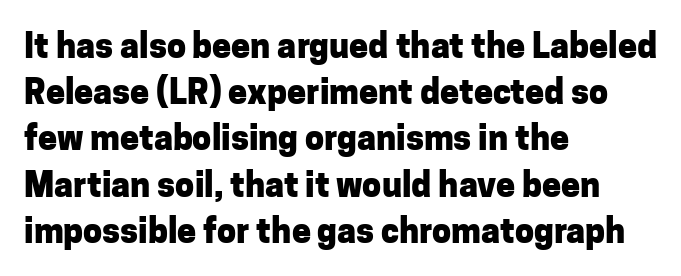
Q: Is the text bold? A: Yes.
Q: Is the text italic (slanted)? A: No, it is upright.
Q: Is the typeface a serif or a sans-serif typeface? A: Sans-serif.
Q: Is the text underlined? A: No.
Q: How is the paragraph aligned? A: Left-aligned.
Q: Is the spacing between letters normal or unusually wide? A: Normal.
Q: Is the spacing between lines tight, normal or loose? A: Normal.
Q: Width (condensed, normal, or wide)? A: Normal.
Q: Stroke contrast? A: Low.
Q: x-height? A: Medium.
Q: Monospaced? A: No.
